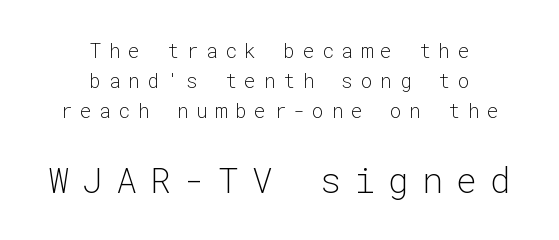
The designer gave the closing block more size than the opening block. Honestly, there is no underline to notice here at all. Words appear elongated and porous because spacing is wide. Layout note: lines centered.
